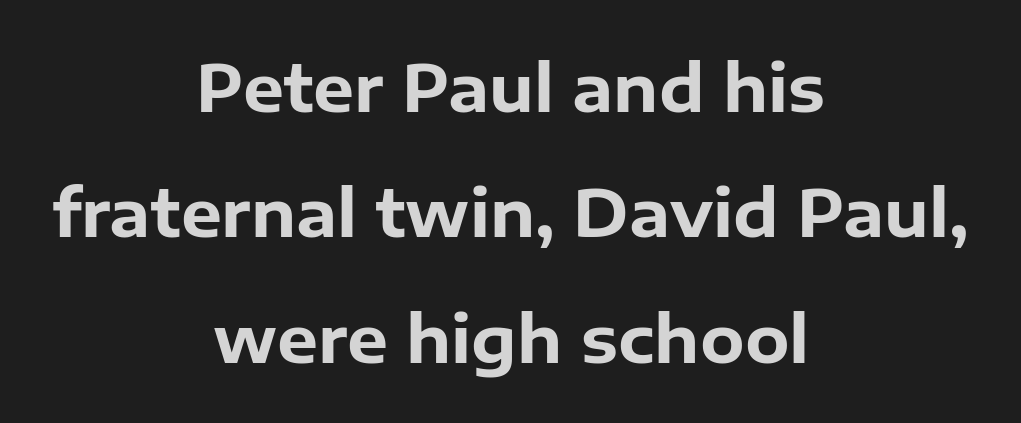
{"serif": "no", "italic": "no", "bold": "yes", "weight": "bold", "width": "normal", "stroke_contrast": "low", "x_height": "medium", "monospaced": "no", "underline": "no", "align": "center", "line_spacing": "loose", "line_spacing_ratio": 1.93, "letter_spacing": "normal", "letter_spacing_em": 0.0, "glyph_px": 65}
